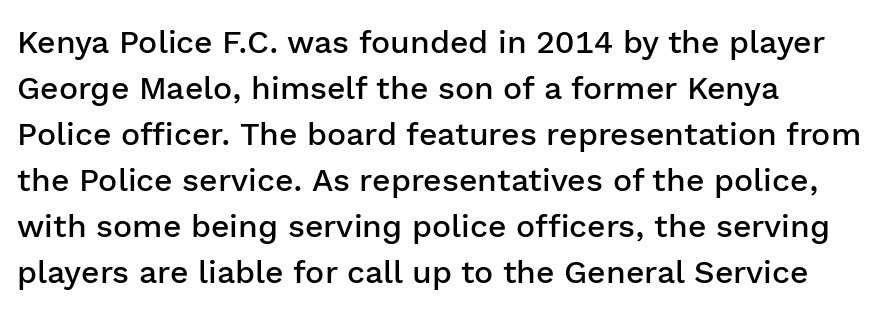
Q: Is the text bold? A: Semi-bold.
Q: Is the text italic (slanted)? A: No, it is upright.
Q: Is the typeface a serif or a sans-serif typeface? A: Sans-serif.
Q: Is the text underlined? A: No.
Q: How is the paragraph aligned? A: Left-aligned.
Q: Is the spacing between letters normal or unusually wide? A: Normal.
Q: Is the spacing between lines tight, normal or loose? A: Normal.
Q: Width (condensed, normal, or wide)? A: Normal.
Q: Stroke contrast? A: Low.
Q: x-height? A: Medium.
Q: Monospaced? A: No.
